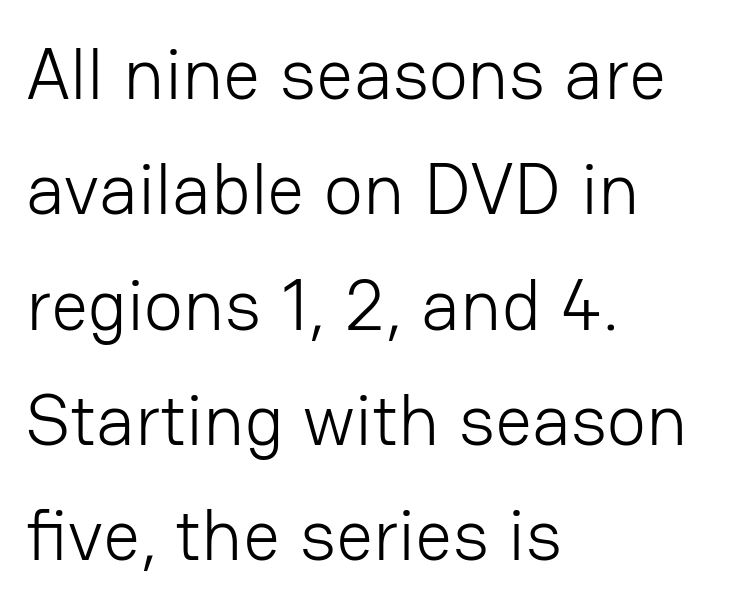
Q: Is the text bold? A: No.
Q: Is the text italic (slanted)? A: No, it is upright.
Q: Is the typeface a serif or a sans-serif typeface? A: Sans-serif.
Q: Is the text underlined? A: No.
Q: How is the paragraph aligned? A: Left-aligned.
Q: Is the spacing between letters normal or unusually wide? A: Normal.
Q: Is the spacing between lines tight, normal or loose? A: Normal.
Q: Width (condensed, normal, or wide)? A: Normal.
Q: Stroke contrast? A: Low.
Q: x-height? A: Medium.
Q: Monospaced? A: No.
